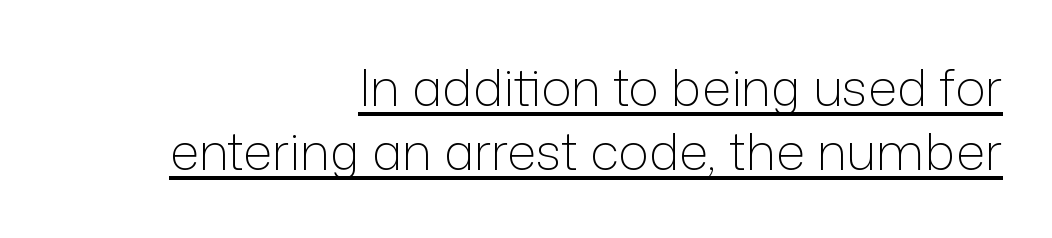
Is this a fixed-width face? No — the glyphs have proportional, varying widths. Posture: upright roman. A flush-right, rag-left setting is used for this passage. Glyph-to-glyph distance matches everyday printed text.
